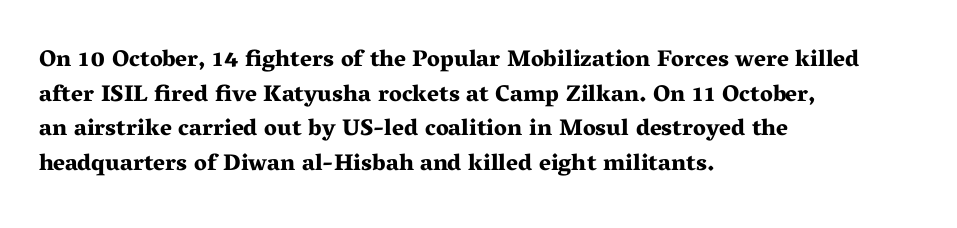
Q: Is the text bold? A: Yes.
Q: Is the text italic (slanted)? A: No, it is upright.
Q: Is the text underlined? A: No.
Q: How is the paragraph aligned? A: Left-aligned.
Q: Is the spacing between letters normal or unusually wide? A: Normal.
Q: Is the spacing between lines tight, normal or loose? A: Normal.
